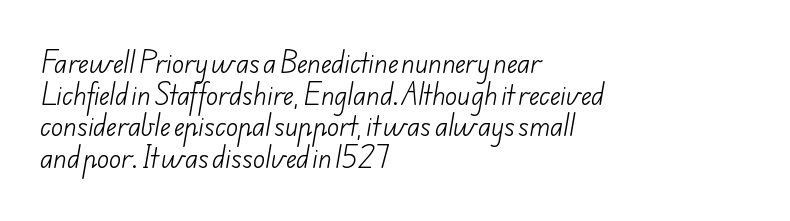
A quiet, ordinary-to-light weight characterises the typeface. Decoration check: the copy has no underline. What stands out about the letter spacing? Nothing — it is the standard amount. Every row of glyphs begins at an identical x-position on the left. Leading matches the norm, producing a regular column.
